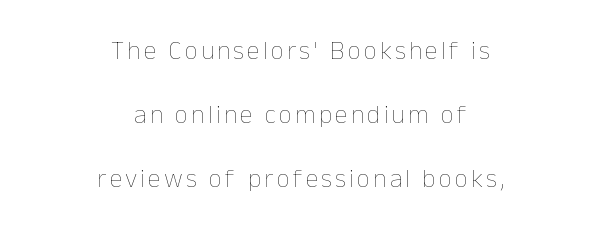
Neither beginnings nor endings align; midpoints do. The specimen omits any rule beneath the text block's lines. Style check: upright. Vertical stems look standard width or narrower in stroke. Widely set lines give the paragraph a tall, airy silhouette.
